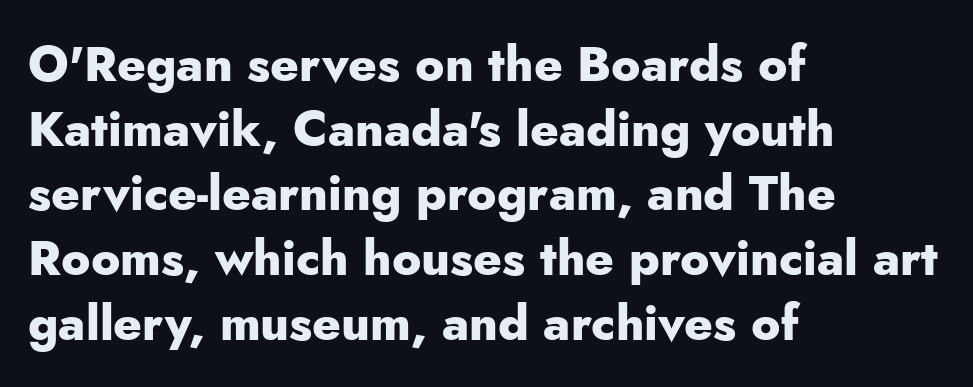
The image shows 49 px heavy sans-serif type, upright; set left-aligned, normal line spacing (1.32x), normal letter spacing, not underlined; low stroke contrast and a small x-height.
